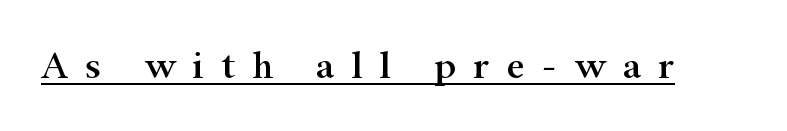
Do the characters align in a grid? No, the font is proportional. Here the glyphs are tracked loosely, breaking word shapes into spaced letters. Stroke terminals: seriffed. What decoration does the sample have? An underline. The specimen reads as upright at a glance.
